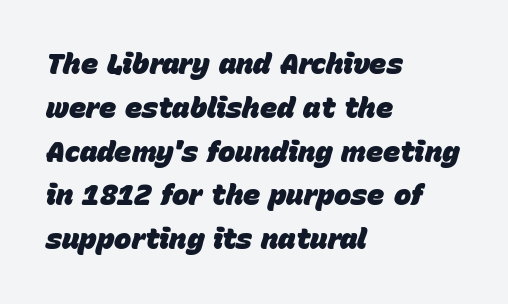
{"italic": "yes", "lean": "right", "slant_degrees": 15, "bold": "yes", "weight": "heavy", "width": "normal", "stroke_contrast": "low", "x_height": "large", "monospaced": "no", "underline": "no", "align": "left", "line_spacing": "normal", "line_spacing_ratio": 1.51, "letter_spacing": "normal", "letter_spacing_em": 0.0, "glyph_px": 29}
